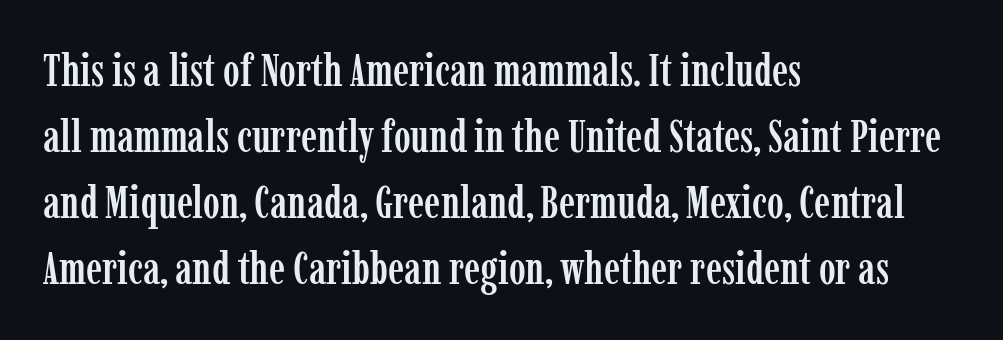
Q: Is the text italic (slanted)? A: No, it is upright.
Q: Is the typeface a serif or a sans-serif typeface? A: Serif.
Q: Is the text underlined? A: No.
Q: How is the paragraph aligned? A: Left-aligned.
Q: Is the spacing between letters normal or unusually wide? A: Normal.
Q: Is the spacing between lines tight, normal or loose? A: Normal.
Q: Width (condensed, normal, or wide)? A: Condensed.
Q: Stroke contrast? A: Low.
Q: x-height? A: Medium.
Q: Monospaced? A: No.
